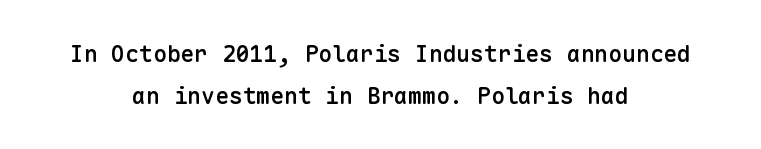
Strokes here are thickened, but only to semibold level. Italic: no, the glyphs are upright roman. Words float on clear page, feet unadorned. One-word summary of the alignment: center.
